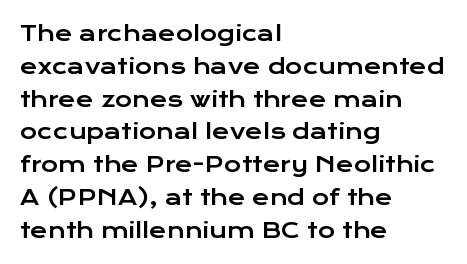
Q: Is the text italic (slanted)? A: No, it is upright.
Q: Is the text underlined? A: No.
Q: How is the paragraph aligned? A: Left-aligned.
Q: Is the spacing between letters normal or unusually wide? A: Normal.
Q: Is the spacing between lines tight, normal or loose? A: Normal.
